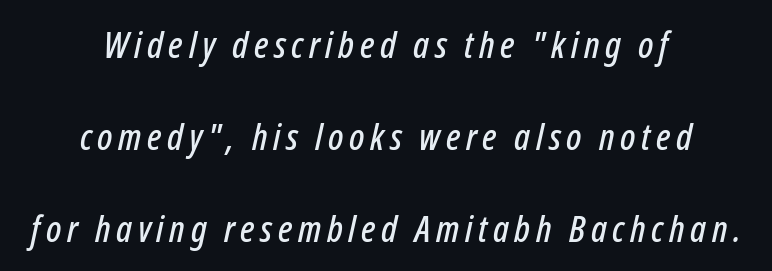
Q: Is the text italic (slanted)? A: Yes, it leans right by about 12 degrees.
Q: Is the text underlined? A: No.
Q: How is the paragraph aligned? A: Centered.
Q: Is the spacing between lines tight, normal or loose? A: Loose.
Q: Width (condensed, normal, or wide)? A: Condensed.
Q: Stroke contrast? A: Low.
Q: x-height? A: Medium.
Q: Monospaced? A: No.
